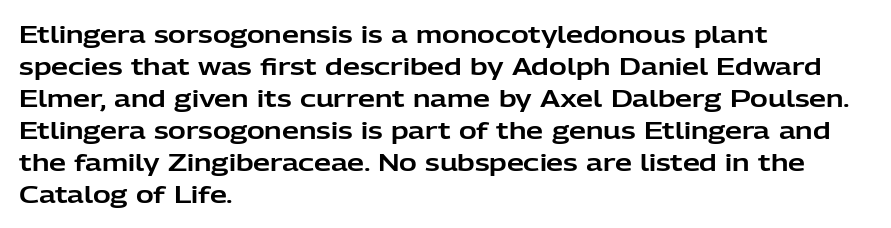
The image shows 24 px text type, upright; set left-aligned, normal line spacing (1.33x), normal letter spacing, not underlined.
